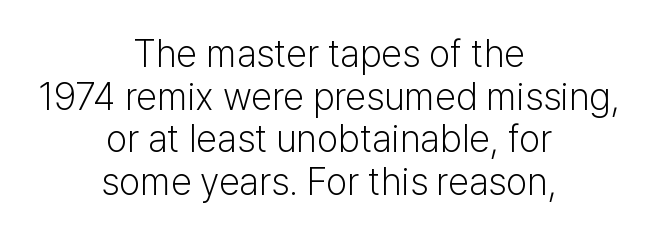
Q: Is the text bold? A: No.
Q: Is the text italic (slanted)? A: No, it is upright.
Q: Is the typeface a serif or a sans-serif typeface? A: Sans-serif.
Q: Is the text underlined? A: No.
Q: How is the paragraph aligned? A: Centered.
Q: Is the spacing between letters normal or unusually wide? A: Normal.
Q: Is the spacing between lines tight, normal or loose? A: Tight.
Q: Width (condensed, normal, or wide)? A: Normal.
Q: Stroke contrast? A: Low.
Q: x-height? A: Medium.
Q: Monospaced? A: No.
